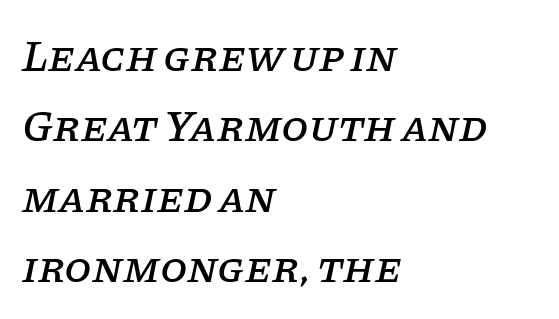
{"serif": "yes", "italic": "yes", "lean": "right", "slant_degrees": 11, "width": "normal", "stroke_contrast": "low", "x_height": "large", "monospaced": "no", "underline": "no", "align": "left", "line_spacing": "normal", "line_spacing_ratio": 1.6, "letter_spacing": "normal", "letter_spacing_em": 0.0, "glyph_px": 44}
